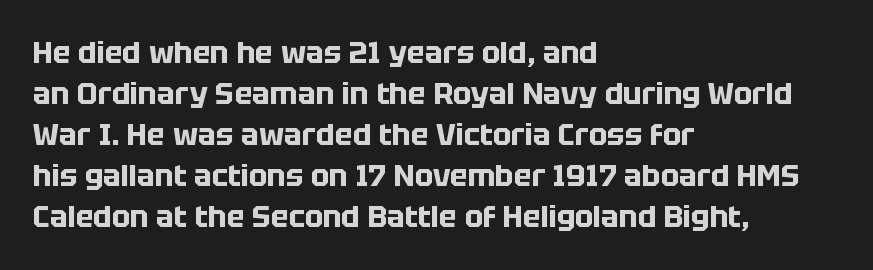
Q: Is the text bold? A: Yes.
Q: Is the text italic (slanted)? A: No, it is upright.
Q: Is the typeface a serif or a sans-serif typeface? A: Sans-serif.
Q: Is the text underlined? A: No.
Q: How is the paragraph aligned? A: Left-aligned.
Q: Is the spacing between letters normal or unusually wide? A: Normal.
Q: Is the spacing between lines tight, normal or loose? A: Normal.
Q: Width (condensed, normal, or wide)? A: Normal.
Q: Stroke contrast? A: Low.
Q: x-height? A: Large.
Q: Monospaced? A: No.
